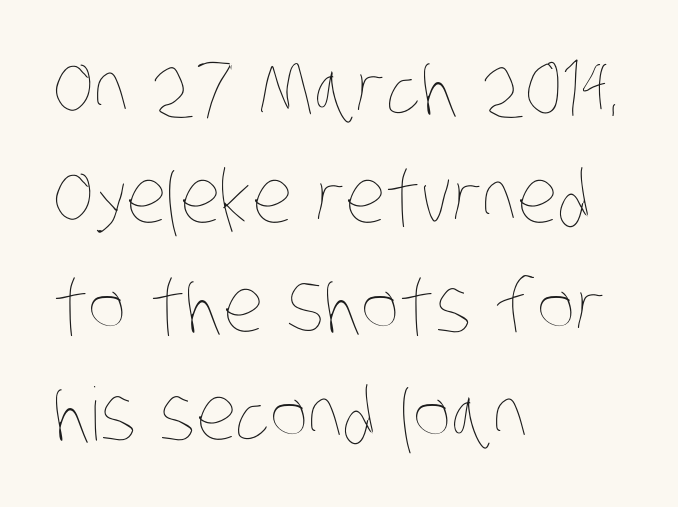
{"bold": "no", "weight": "thin", "width": "condensed", "stroke_contrast": "low", "x_height": "large", "monospaced": "no", "underline": "no", "align": "left", "line_spacing": "normal", "line_spacing_ratio": 1.49, "letter_spacing": "normal", "letter_spacing_em": 0.0, "glyph_px": 73}
